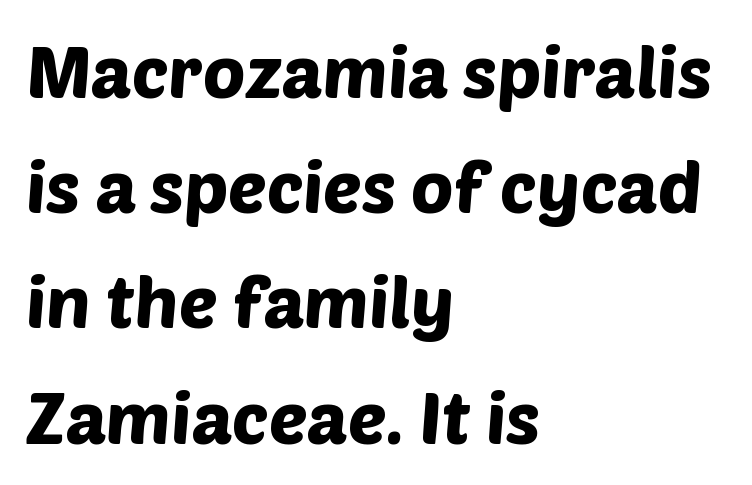
The image shows 72 px sans-serif type; set left-aligned, normal line spacing (1.6x), normal letter spacing, not underlined; low stroke contrast and a large x-height.
